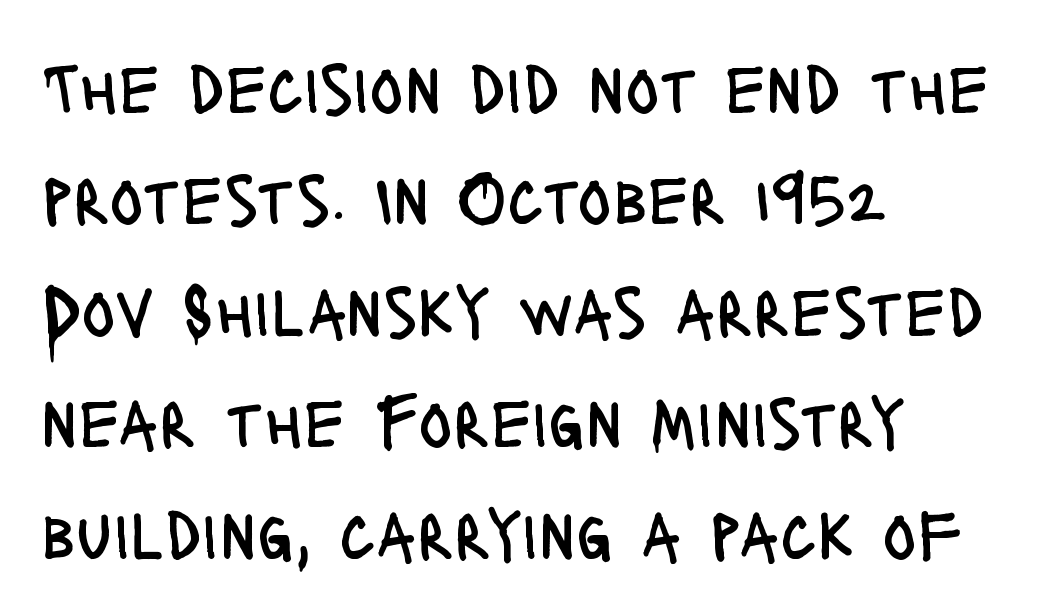
The image shows 71 px regular-weight, condensed sans-serif type, upright; set left-aligned, normal line spacing (1.57x), normal letter spacing, not underlined; low stroke contrast and a large x-height.
